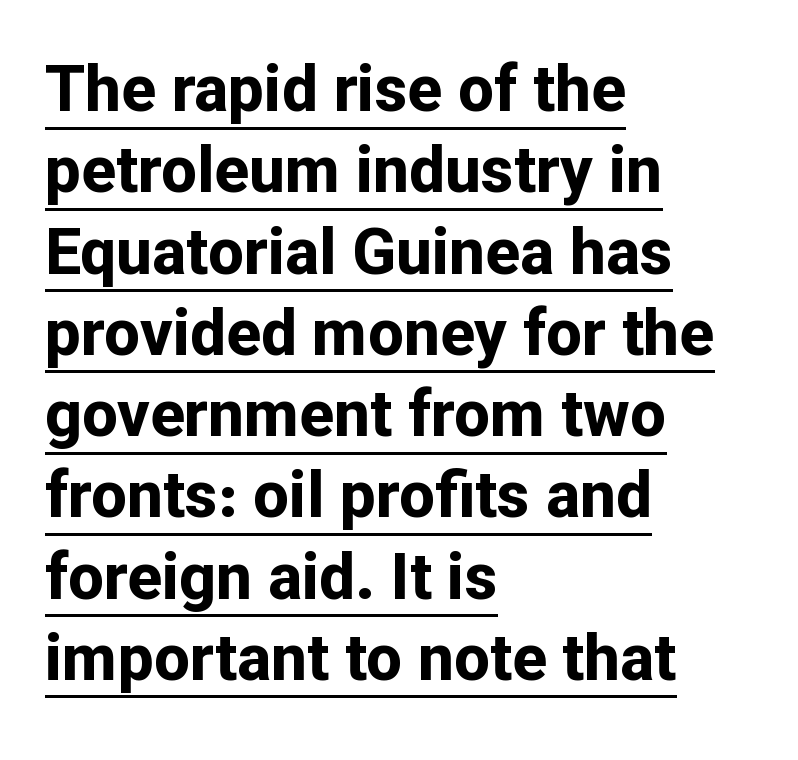
The typography opts for an upright posture over an oblique one. Every word sits above its own underline. Notice how the passage keeps a crisp vertical edge on the left only. Typesetter's note: full bold, strokes at maximum text heaviness. The block of text has a typical density, with ordinary space between rows.
